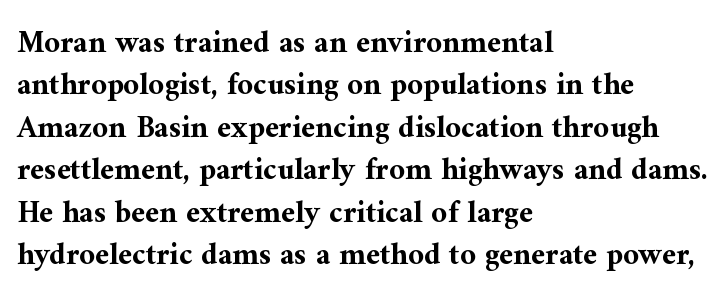
These lines are set flush left with a ragged right edge. Weight: bold. Honestly, there is no underline to notice here at all. The passage shown is typed in a proportional face where columns would drift.
